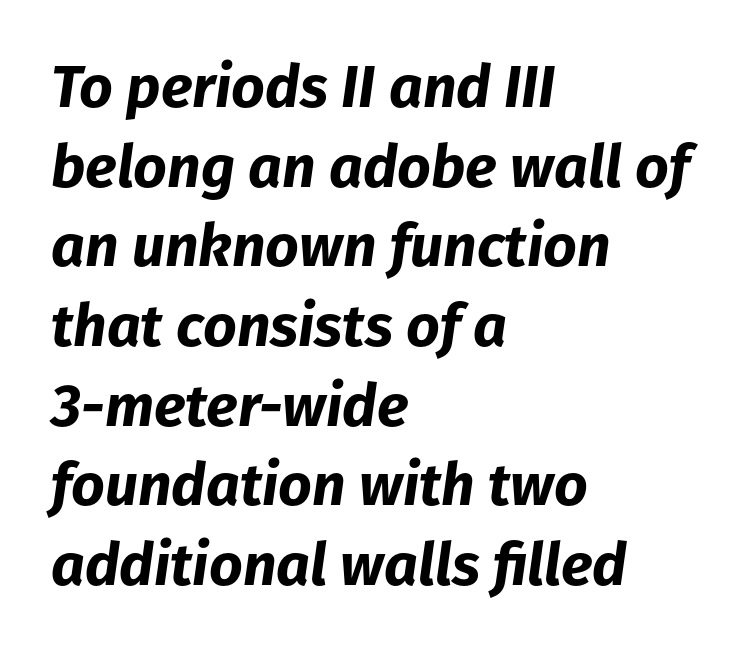
{"italic": "yes", "lean": "right", "slant_degrees": 8, "bold": "yes", "weight": "bold", "width": "normal", "stroke_contrast": "low", "x_height": "medium", "monospaced": "no", "underline": "no", "align": "left", "line_spacing": "normal", "line_spacing_ratio": 1.35, "letter_spacing": "normal", "letter_spacing_em": 0.0, "glyph_px": 59}
